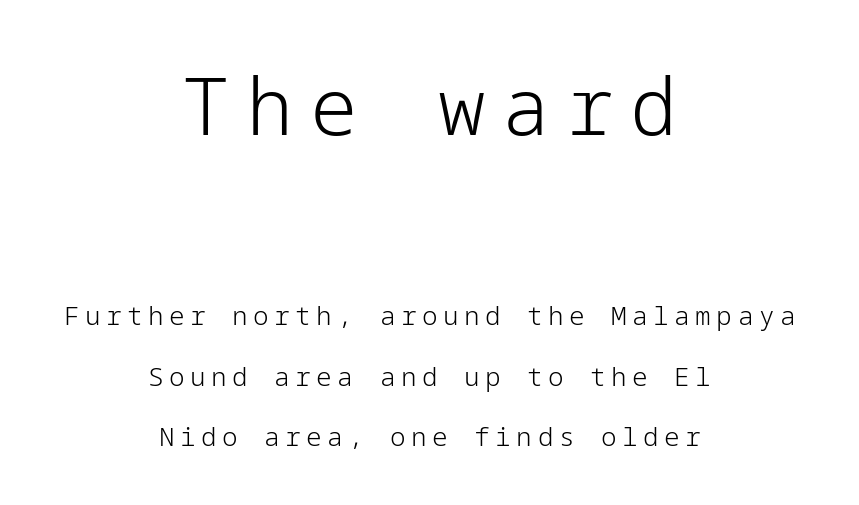
The image shows 79 px light sans-serif type, upright; set centered, loose line spacing (2.33x), unusually wide letter spacing (+0.21 em), not underlined; the first (top) block is 3.04x larger; low stroke contrast and a medium x-height.
